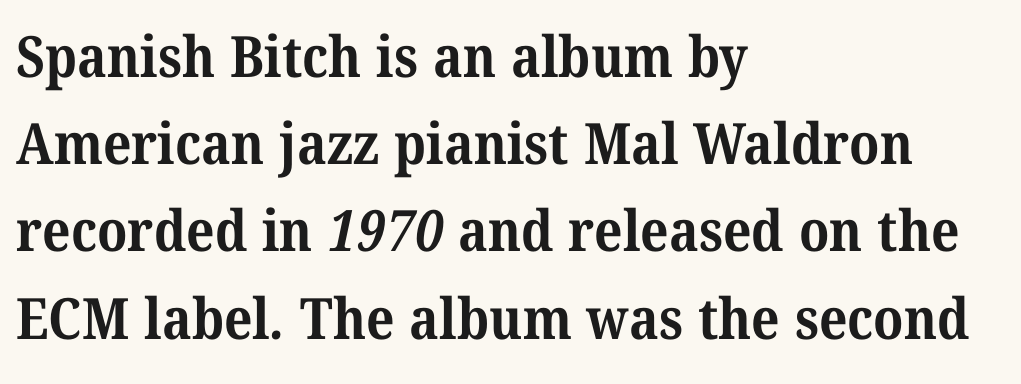
There is no visible air inserted between adjacent glyphs. Is this a sans? No — the strokes have serifs. Leftover space on each line is placed entirely after the last word. Think of a printed novel: that variable character pitch is what you see here. Beneath every word, the page is bare.
